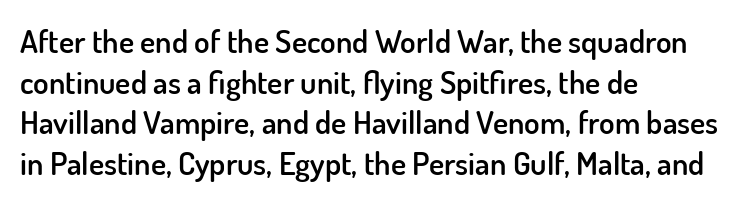
{"serif": "no", "italic": "no", "bold": "semi", "weight": "semibold", "width": "normal", "stroke_contrast": "low", "x_height": "small", "monospaced": "no", "underline": "no", "align": "left", "line_spacing": "normal", "line_spacing_ratio": 1.27, "letter_spacing": "normal", "letter_spacing_em": 0.0, "glyph_px": 32}
